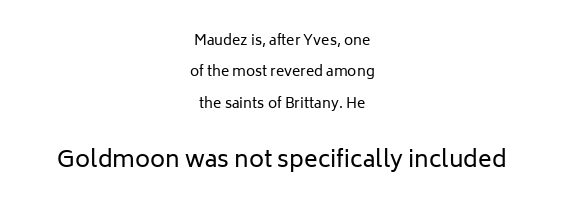
A roman cut, with each character standing at attention. This rendering features lettering with no underline. Visually the block forms a symmetrical silhouette, jagged on both flanks. Tracking value appears to be zero — textbook default spacing. The typesetting does not lean heavy: it is not bold.
